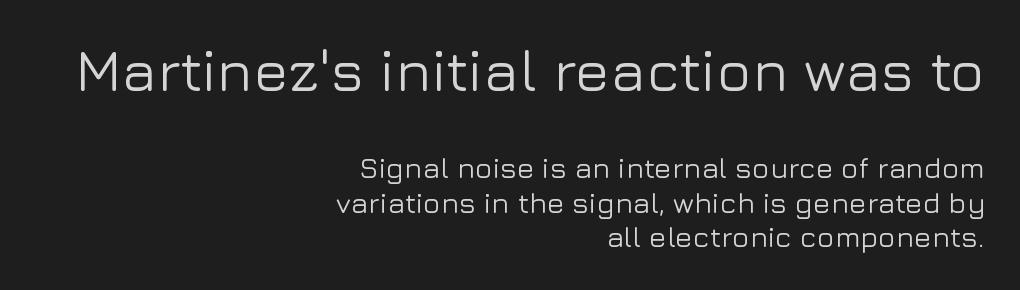
The image shows 58 px sans-serif type, upright; set right-aligned, line spacing 1.19x, normal letter spacing, not underlined; the first (top) block is 2.0x larger; low stroke contrast and a medium x-height.
